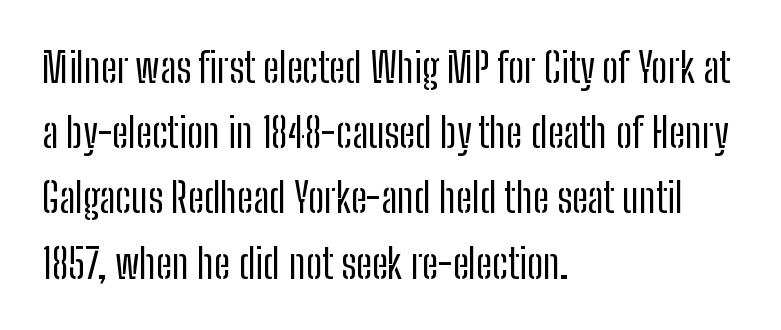
The image shows 41 px regular-weight, condensed sans-serif type, upright; set left-aligned, normal line spacing (1.59x), normal letter spacing, not underlined; low stroke contrast and a medium x-height.
